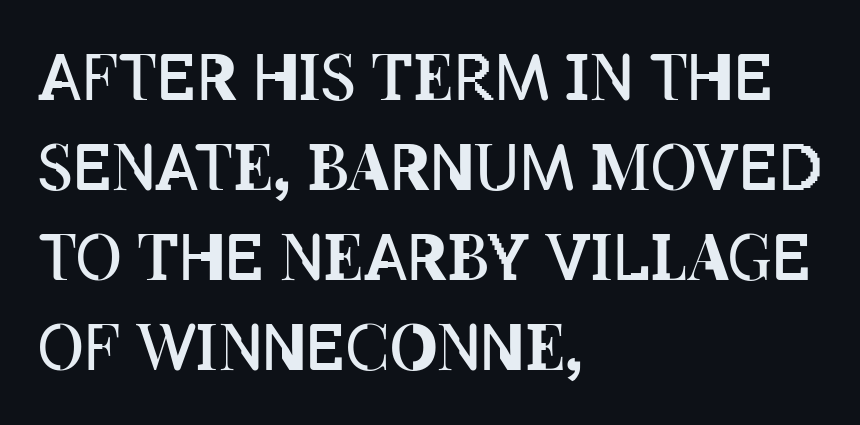
Q: Is the text bold? A: No.
Q: Is the text italic (slanted)? A: No, it is upright.
Q: Is the text underlined? A: No.
Q: How is the paragraph aligned? A: Left-aligned.
Q: Is the spacing between letters normal or unusually wide? A: Normal.
Q: Is the spacing between lines tight, normal or loose? A: Normal.
Q: Width (condensed, normal, or wide)? A: Condensed.
Q: Stroke contrast? A: Low.
Q: x-height? A: Large.
Q: Monospaced? A: No.
